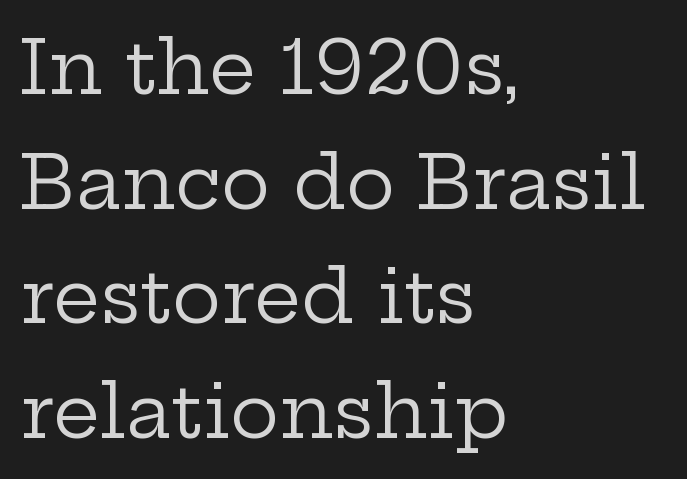
{"serif": "yes", "italic": "no", "bold": "no", "weight": "regular", "width": "wide", "stroke_contrast": "low", "x_height": "medium", "monospaced": "no", "underline": "no", "align": "left", "line_spacing": "normal", "line_spacing_ratio": 1.55, "letter_spacing": "normal", "letter_spacing_em": 0.0, "glyph_px": 74}
